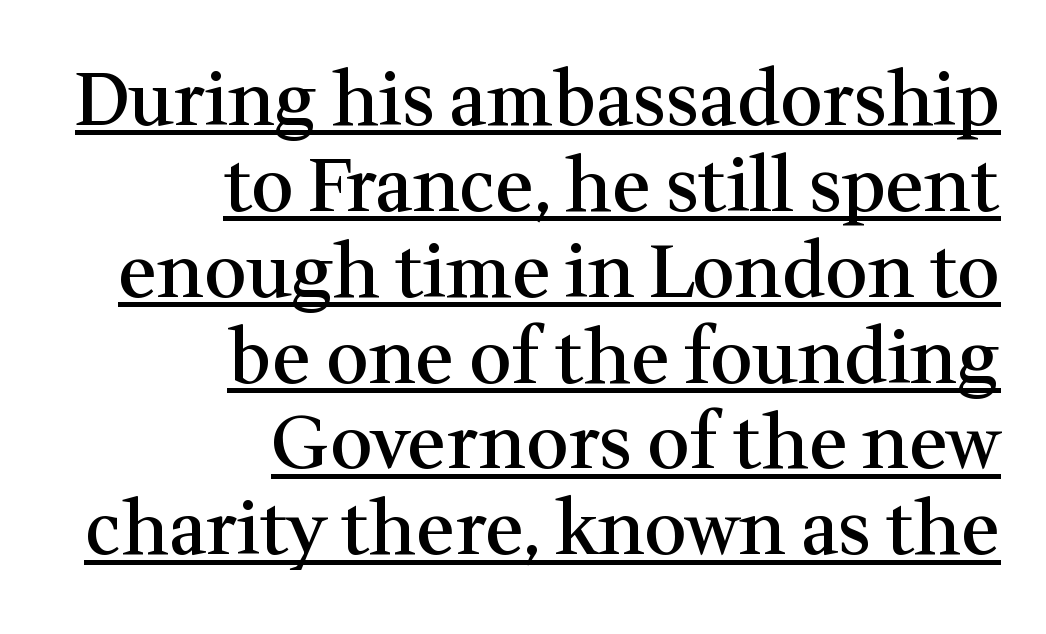
{"serif": "yes", "italic": "no", "bold": "semi", "weight": "semibold", "width": "normal", "stroke_contrast": "medium", "x_height": "medium", "monospaced": "no", "underline": "yes", "align": "right", "line_spacing_ratio": 1.16, "letter_spacing": "normal", "letter_spacing_em": 0.0, "glyph_px": 74}
